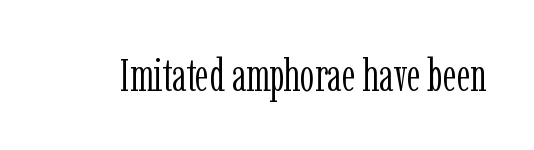
{"serif": "yes", "italic": "no", "bold": "no", "weight": "light", "width": "condensed", "stroke_contrast": "low", "x_height": "medium", "monospaced": "no", "underline": "no", "letter_spacing": "normal", "letter_spacing_em": 0.0, "glyph_px": 46}
